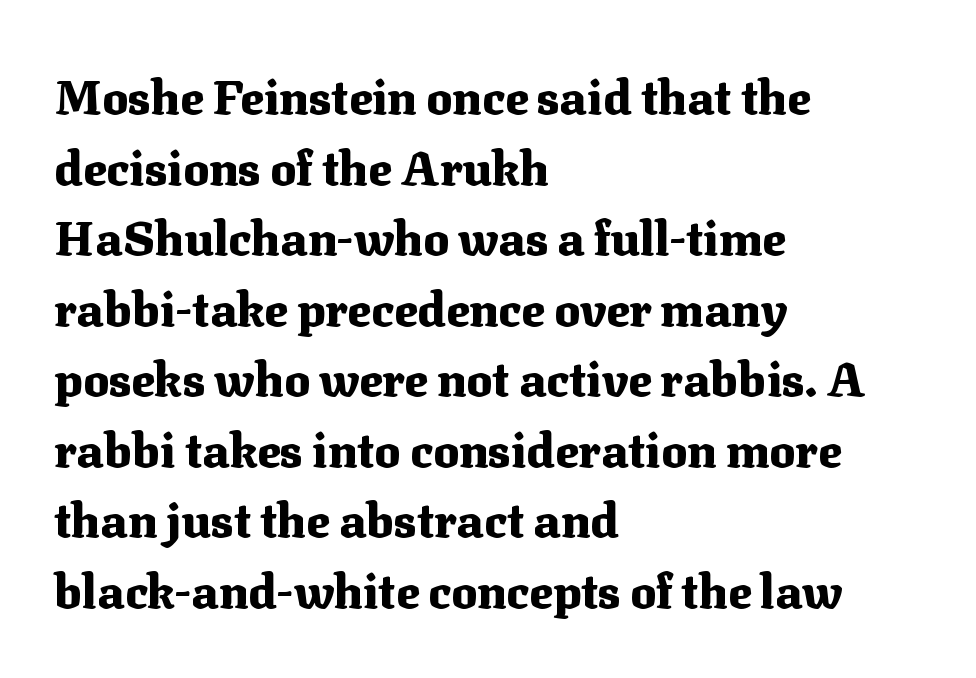
The image shows 48 px heavy serif type, upright; set left-aligned, normal line spacing (1.47x), normal letter spacing, not underlined; medium stroke contrast and a medium x-height.
